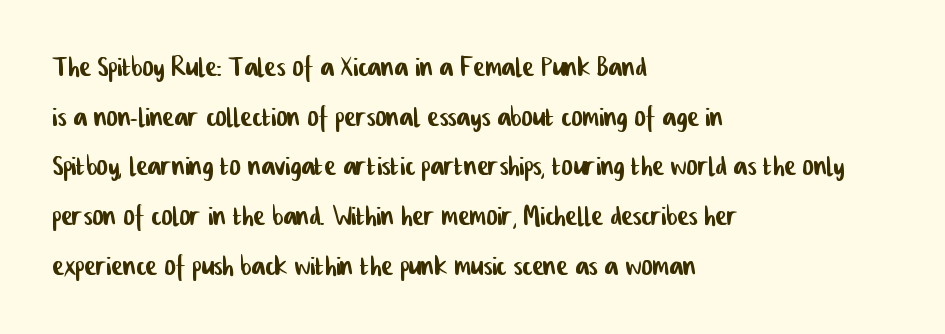
Q: Is the typeface a serif or a sans-serif typeface? A: Sans-serif.
Q: Is the text underlined? A: No.
Q: How is the paragraph aligned? A: Left-aligned.
Q: Is the spacing between letters normal or unusually wide? A: Normal.
Q: Is the spacing between lines tight, normal or loose? A: Normal.
Q: Width (condensed, normal, or wide)? A: Condensed.
Q: Stroke contrast? A: Low.
Q: x-height? A: Medium.
Q: Monospaced? A: No.
